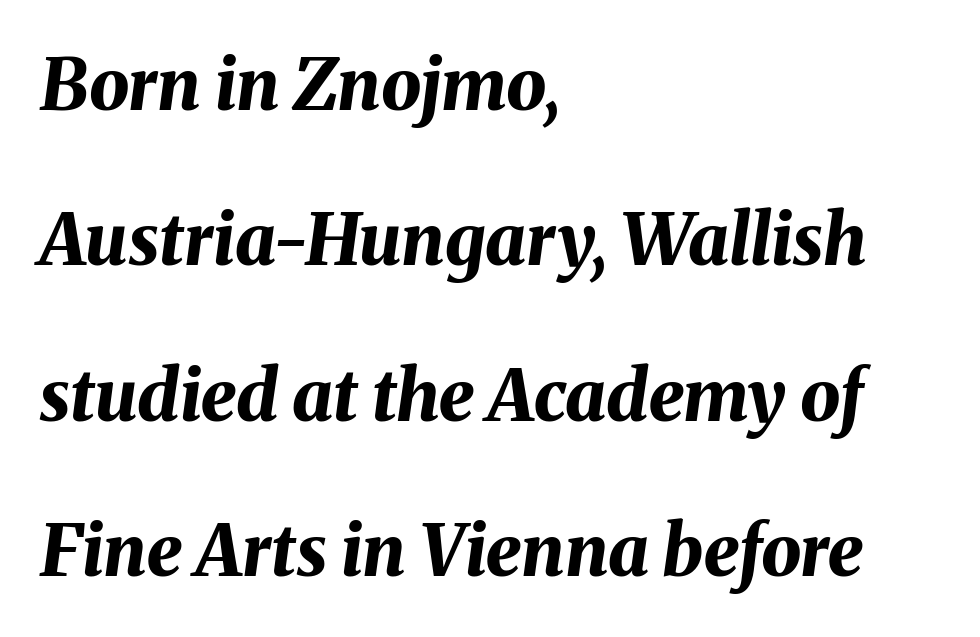
Q: Is the text bold? A: Yes.
Q: Is the text italic (slanted)? A: Yes, it leans right by about 8 degrees.
Q: Is the text underlined? A: No.
Q: How is the paragraph aligned? A: Left-aligned.
Q: Is the spacing between letters normal or unusually wide? A: Normal.
Q: Is the spacing between lines tight, normal or loose? A: Loose.
Q: Width (condensed, normal, or wide)? A: Normal.
Q: Stroke contrast? A: Medium.
Q: x-height? A: Medium.
Q: Monospaced? A: No.
